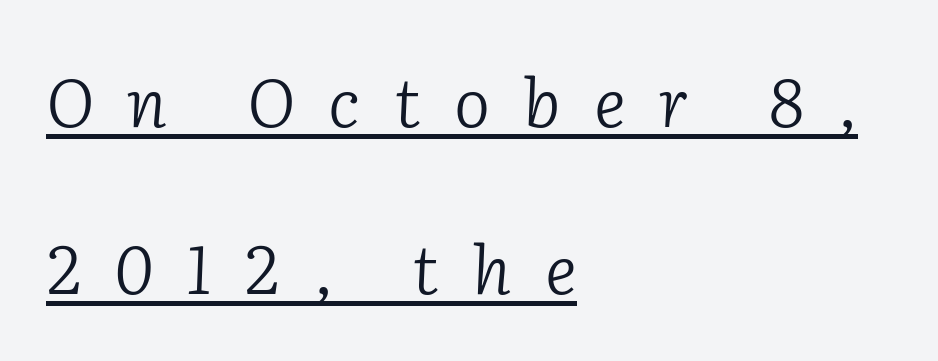
Q: Is the text bold? A: No.
Q: Is the text italic (slanted)? A: Yes, it leans right by about 2 degrees.
Q: Is the typeface a serif or a sans-serif typeface? A: Serif.
Q: Is the text underlined? A: Yes.
Q: How is the paragraph aligned? A: Left-aligned.
Q: Is the spacing between letters normal or unusually wide? A: Unusually wide.
Q: Is the spacing between lines tight, normal or loose? A: Loose.
Q: Width (condensed, normal, or wide)? A: Normal.
Q: Stroke contrast? A: Low.
Q: x-height? A: Medium.
Q: Monospaced? A: No.
